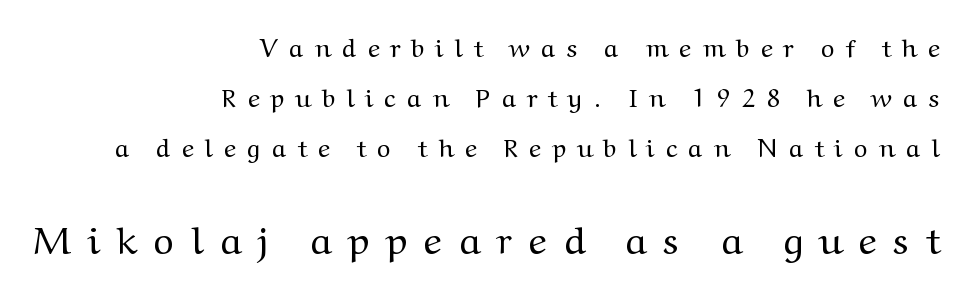
The image shows 39 px regular-weight serif type, upright; set right-aligned, loose line spacing (1.92x), unusually wide letter spacing (+0.46 em), not underlined; the second (bottom) block is 1.5x larger; medium stroke contrast and a medium x-height.
